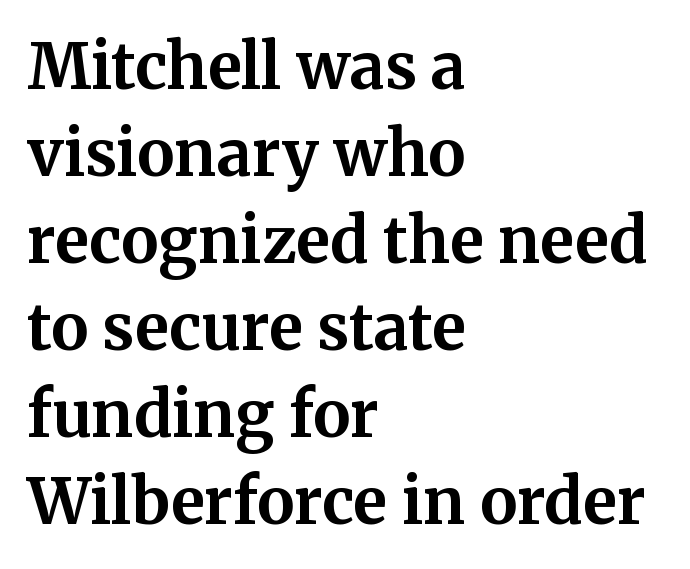
A typesetter would mark this as roman, not italic. Evenly set lines give the paragraph a standard silhouette. The rag falls on the right side of this text block. The passage shown has conventional tracking throughout. Letterform terminals end in serifs throughout the passage.
